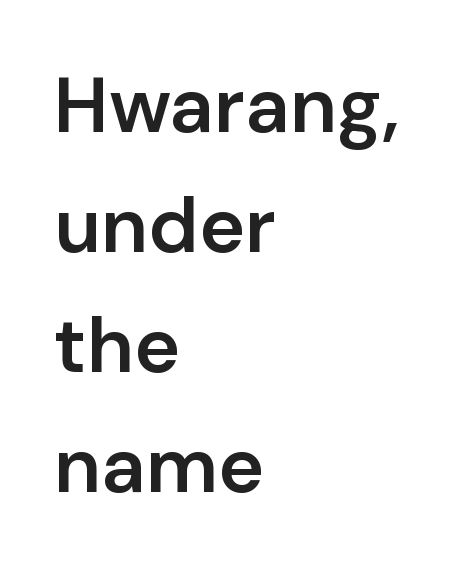
Q: Is the text bold? A: Semi-bold.
Q: Is the text italic (slanted)? A: No, it is upright.
Q: Is the typeface a serif or a sans-serif typeface? A: Sans-serif.
Q: Is the text underlined? A: No.
Q: How is the paragraph aligned? A: Left-aligned.
Q: Is the spacing between letters normal or unusually wide? A: Normal.
Q: Is the spacing between lines tight, normal or loose? A: Normal.
Q: Width (condensed, normal, or wide)? A: Normal.
Q: Stroke contrast? A: Low.
Q: x-height? A: Medium.
Q: Monospaced? A: No.
